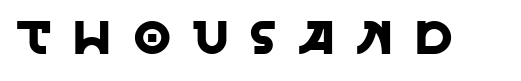
{"serif": "no", "italic": "no", "width": "normal", "x_height": "large", "monospaced": "no", "underline": "no", "letter_spacing": "wide", "letter_spacing_em": 0.48, "glyph_px": 47}
